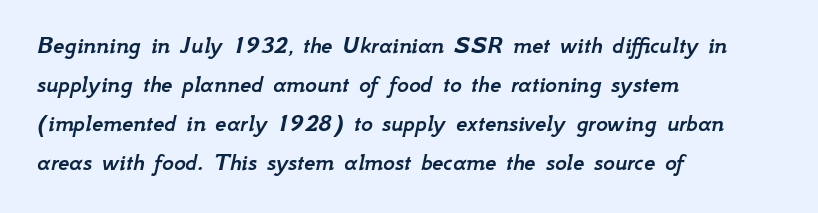
{"italic": "yes", "lean": "right", "slant_degrees": 12, "underline": "no", "align": "left", "line_spacing": "normal", "line_spacing_ratio": 1.56, "letter_spacing": "normal", "letter_spacing_em": 0.0, "glyph_px": 25}
